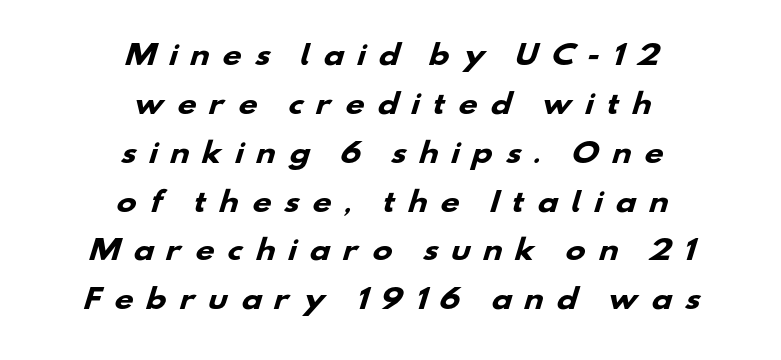
{"bold": "yes", "underline": "no", "align": "center", "line_spacing_ratio": 1.81, "letter_spacing": "wide", "letter_spacing_em": 0.45, "glyph_px": 27}
